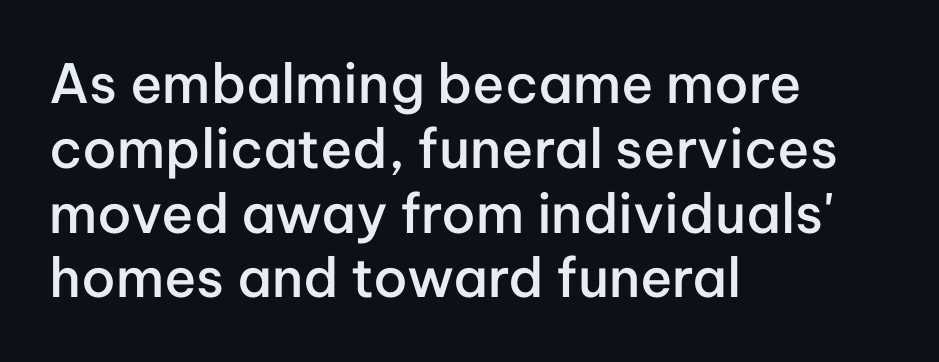
{"serif": "no", "italic": "no", "bold": "semi", "weight": "semibold", "width": "normal", "stroke_contrast": "low", "x_height": "medium", "monospaced": "no", "underline": "no", "align": "left", "line_spacing_ratio": 1.2, "letter_spacing": "normal", "letter_spacing_em": 0.0, "glyph_px": 54}
